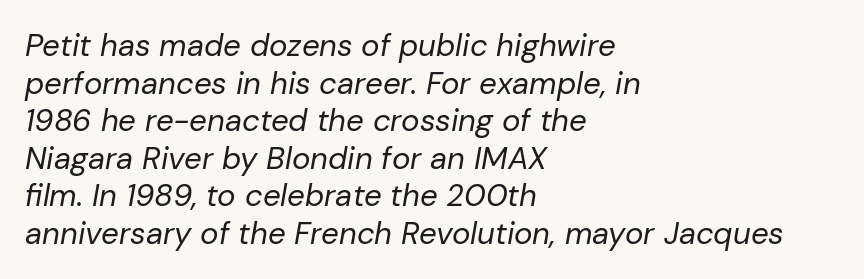
{"italic": "yes", "lean": "right", "slant_degrees": 10, "bold": "no", "weight": "regular", "width": "normal", "stroke_contrast": "low", "x_height": "medium", "monospaced": "no", "underline": "no", "align": "left", "line_spacing_ratio": 1.21, "letter_spacing": "normal", "letter_spacing_em": 0.0, "glyph_px": 31}
